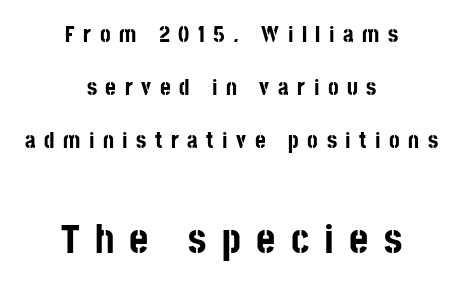
The image shows 41 px bold, condensed sans-serif type, upright; set centered, loose line spacing (2.31x), unusually wide letter spacing (+0.37 em), not underlined; the second (bottom) block is 1.78x larger; low stroke contrast and a large x-height.
